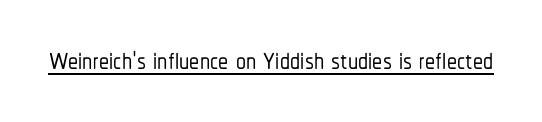
The rendering keeps characters at their native spacing. The passage shown is typed in a proportional face where columns would drift. Nope, no serifs anywhere on these letters. Underlining? Definitely there. These lines were composed using upright roman letters.
